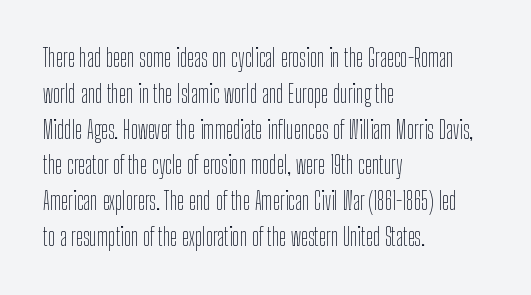
The image shows 24 px text type, upright; set left-aligned, normal line spacing (1.49x), normal letter spacing, not underlined.
